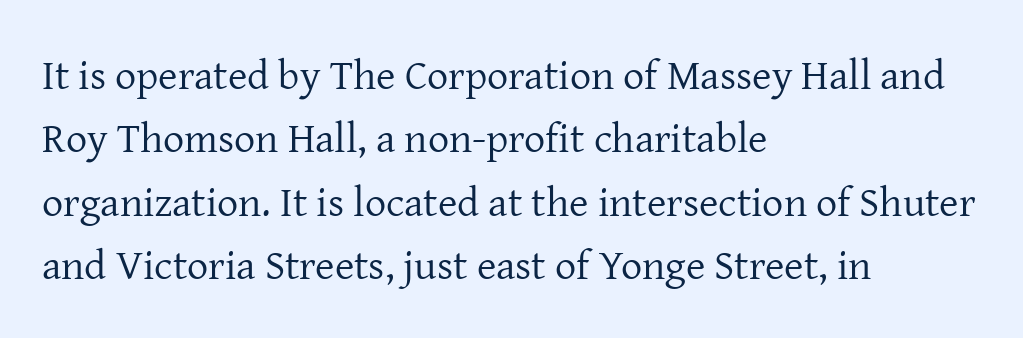
Students, note that the glyphs here touch the page at normal intervals. The lettering holds an erect, upright posture throughout. These lines stack with their left ends in a neat column. No extra ink here — the face is not bold. Regarding serifs, this sample has them. The rendering uses natural spacing where letterforms have individual widths.
